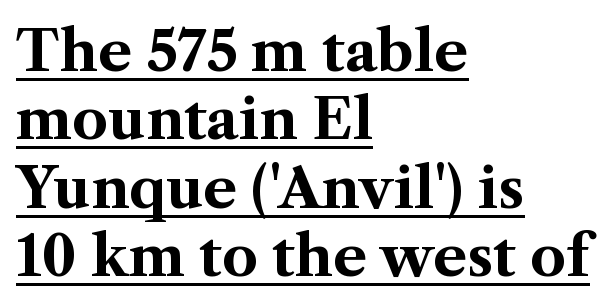
Q: Is the text bold? A: Yes.
Q: Is the text italic (slanted)? A: No, it is upright.
Q: Is the typeface a serif or a sans-serif typeface? A: Serif.
Q: Is the text underlined? A: Yes.
Q: How is the paragraph aligned? A: Left-aligned.
Q: Is the spacing between letters normal or unusually wide? A: Normal.
Q: Width (condensed, normal, or wide)? A: Normal.
Q: Stroke contrast? A: Medium.
Q: x-height? A: Medium.
Q: Monospaced? A: No.
